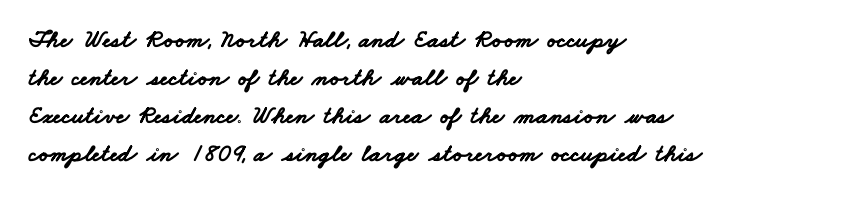
Q: Is the text bold? A: Yes.
Q: Is the text underlined? A: No.
Q: How is the paragraph aligned? A: Left-aligned.
Q: Is the spacing between letters normal or unusually wide? A: Normal.
Q: Is the spacing between lines tight, normal or loose? A: Normal.
